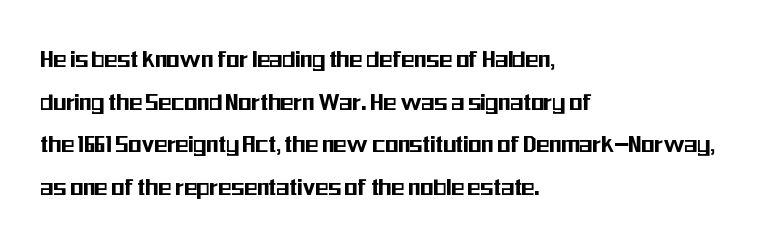
Q: Is the text italic (slanted)? A: No, it is upright.
Q: Is the text underlined? A: No.
Q: How is the paragraph aligned? A: Left-aligned.
Q: Is the spacing between letters normal or unusually wide? A: Normal.
Q: Is the spacing between lines tight, normal or loose? A: Normal.
